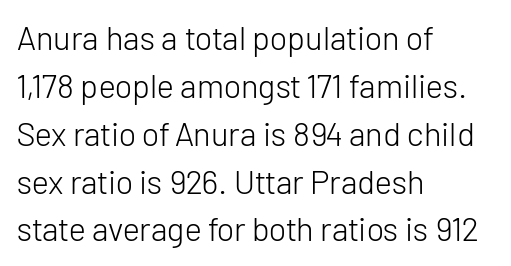
{"serif": "no", "italic": "no", "bold": "no", "weight": "light", "width": "normal", "stroke_contrast": "low", "x_height": "medium", "monospaced": "no", "underline": "no", "align": "left", "line_spacing": "normal", "line_spacing_ratio": 1.45, "letter_spacing": "normal", "letter_spacing_em": 0.0, "glyph_px": 33}
